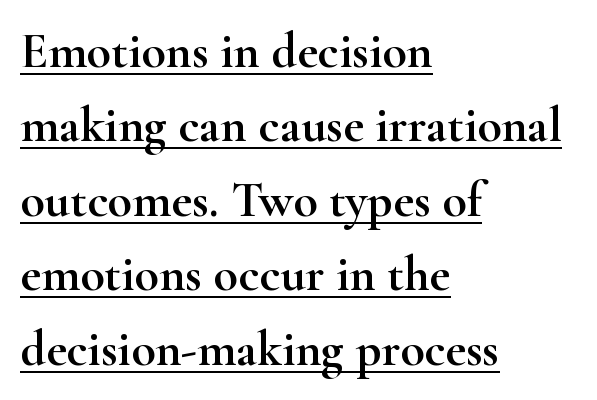
The image shows 50 px wide serif type, upright; set left-aligned, normal line spacing (1.49x), normal letter spacing, underlined; high stroke contrast and a small x-height.
